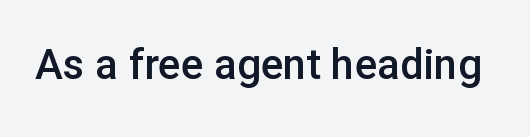
Q: Is the text bold? A: Semi-bold.
Q: Is the text italic (slanted)? A: No, it is upright.
Q: Is the typeface a serif or a sans-serif typeface? A: Sans-serif.
Q: Is the text underlined? A: No.
Q: Is the spacing between letters normal or unusually wide? A: Normal.
Q: Width (condensed, normal, or wide)? A: Normal.
Q: Stroke contrast? A: Low.
Q: x-height? A: Medium.
Q: Monospaced? A: No.
